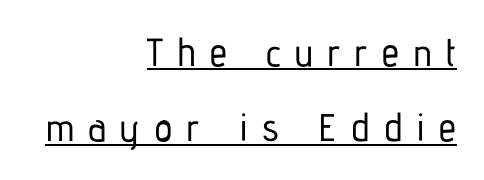
{"serif": "no", "italic": "no", "width": "condensed", "stroke_contrast": "low", "x_height": "medium", "monospaced": "no", "underline": "yes", "align": "right", "line_spacing": "loose", "line_spacing_ratio": 1.93, "letter_spacing": "wide", "letter_spacing_em": 0.36, "glyph_px": 39}
